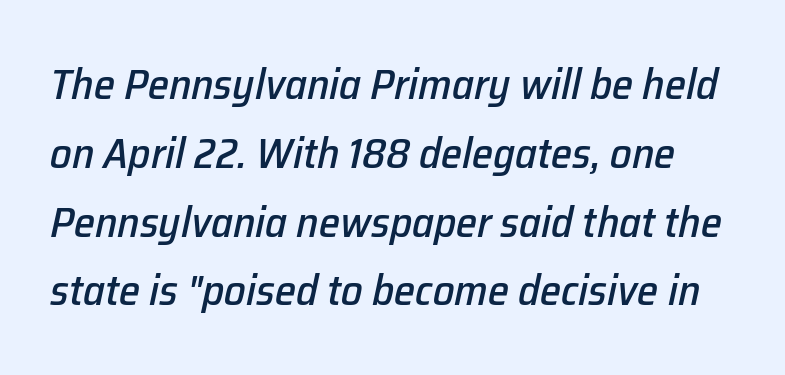
The image shows 43 px text type, italic (leaning right); set normal line spacing (1.6x), normal letter spacing, not underlined; low stroke contrast and a medium x-height.
